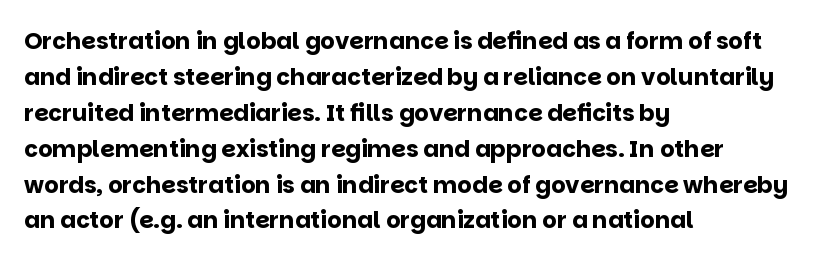
{"italic": "no", "bold": "yes", "underline": "no", "align": "left", "line_spacing": "normal", "line_spacing_ratio": 1.56, "letter_spacing": "normal", "letter_spacing_em": 0.0, "glyph_px": 23}
